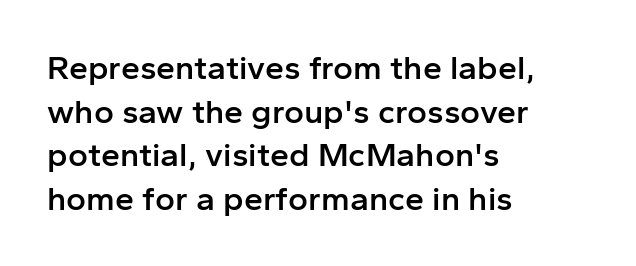
Q: Is the text bold? A: Semi-bold.
Q: Is the text italic (slanted)? A: No, it is upright.
Q: Is the typeface a serif or a sans-serif typeface? A: Sans-serif.
Q: Is the text underlined? A: No.
Q: How is the paragraph aligned? A: Left-aligned.
Q: Is the spacing between letters normal or unusually wide? A: Normal.
Q: Is the spacing between lines tight, normal or loose? A: Normal.
Q: Width (condensed, normal, or wide)? A: Normal.
Q: Stroke contrast? A: Low.
Q: x-height? A: Medium.
Q: Monospaced? A: No.
